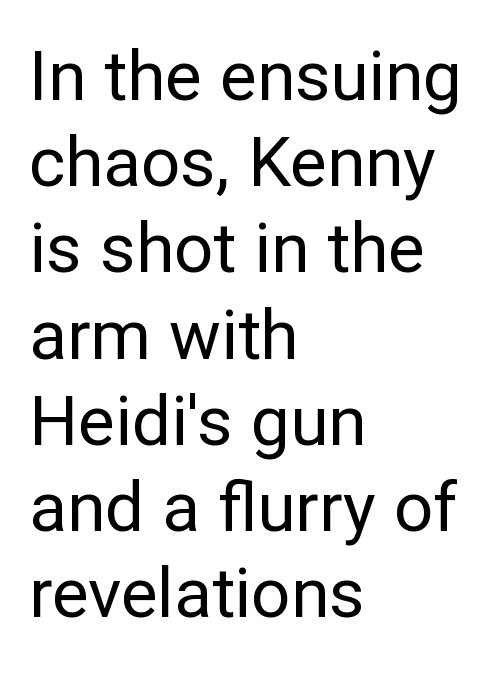
The image shows 69 px regular-weight sans-serif type, upright; set left-aligned, normal line spacing (1.25x), normal letter spacing, not underlined; low stroke contrast and a medium x-height.
